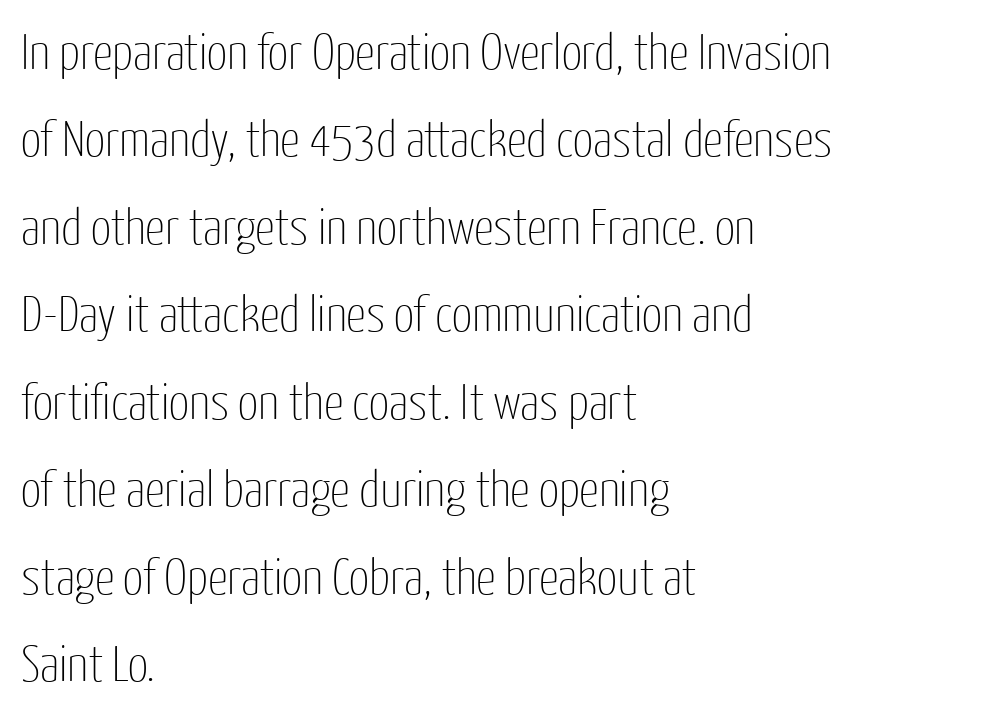
Q: Is the text bold? A: No.
Q: Is the text italic (slanted)? A: No, it is upright.
Q: Is the typeface a serif or a sans-serif typeface? A: Sans-serif.
Q: Is the text underlined? A: No.
Q: How is the paragraph aligned? A: Left-aligned.
Q: Is the spacing between letters normal or unusually wide? A: Normal.
Q: Width (condensed, normal, or wide)? A: Condensed.
Q: Stroke contrast? A: Low.
Q: x-height? A: Medium.
Q: Monospaced? A: No.
